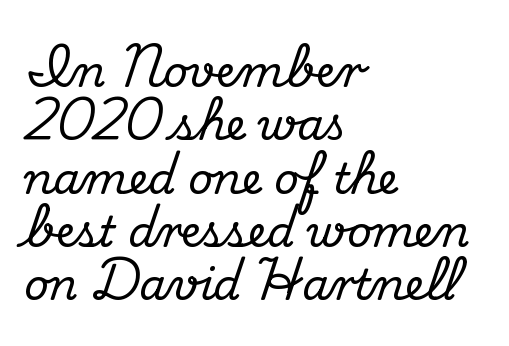
The image shows 43 px serif type; set left-aligned, line spacing 1.24x, normal letter spacing, not underlined; medium stroke contrast and a small x-height.
